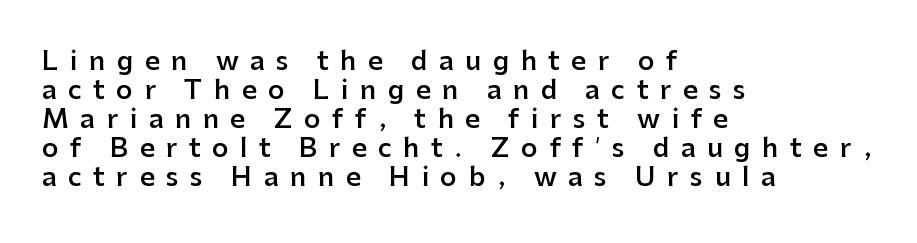
Q: Is the text bold? A: Semi-bold.
Q: Is the text italic (slanted)? A: No, it is upright.
Q: Is the text underlined? A: No.
Q: How is the paragraph aligned? A: Left-aligned.
Q: Is the spacing between letters normal or unusually wide? A: Unusually wide.
Q: Is the spacing between lines tight, normal or loose? A: Tight.
